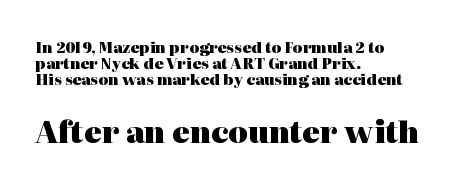
The image shows 30 px heavy serif type, upright; set left-aligned, tight line spacing (1.06x), normal letter spacing, not underlined; the second (bottom) block is 2.0x larger; high stroke contrast and a medium x-height.
